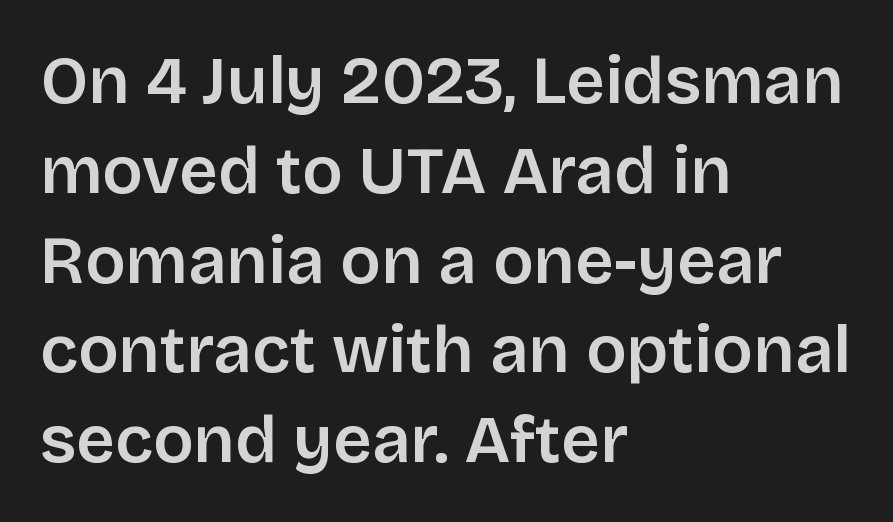
The image shows 67 px semibold sans-serif type, upright; set left-aligned, normal line spacing (1.34x), normal letter spacing, not underlined; low stroke contrast and a large x-height.
